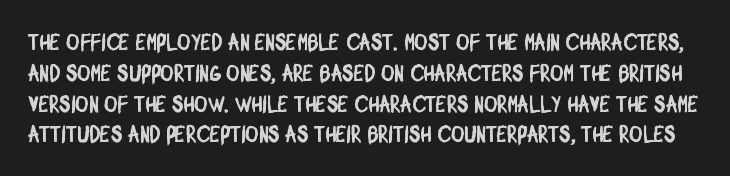
This rendering leaves character spacing at its baseline value. Reading down the column, the eye jumps a familiar distance to each next line. Check the space under the baseline: it is left empty.
